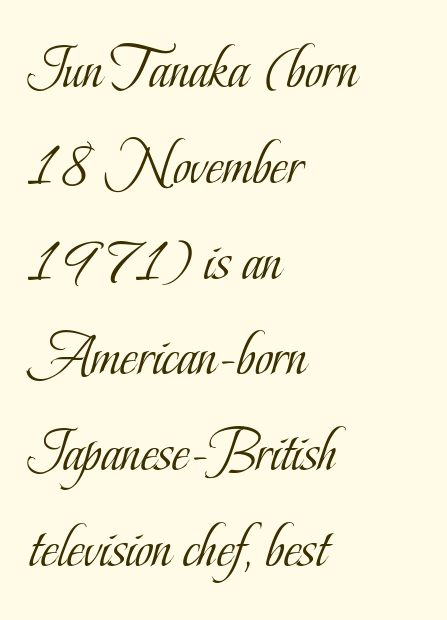
The image shows 61 px light, condensed serif type; set left-aligned, normal line spacing (1.57x), normal letter spacing, not underlined; low stroke contrast and a small x-height.
